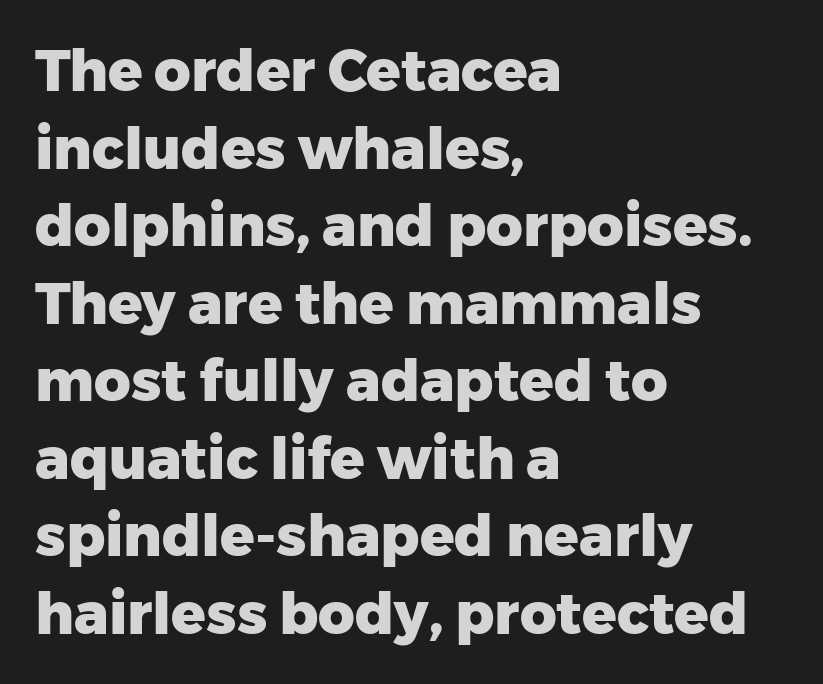
The image shows 57 px heavy sans-serif type, upright; set left-aligned, normal line spacing (1.36x), normal letter spacing, not underlined; low stroke contrast and a medium x-height.
